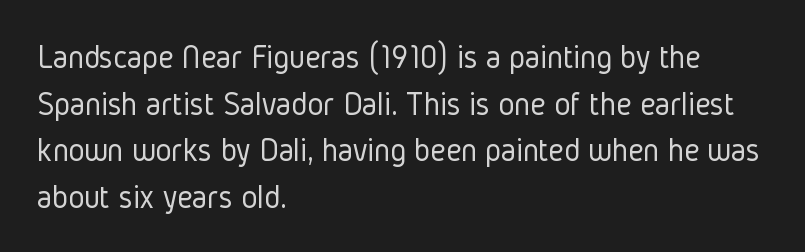
The image shows 34 px light, condensed sans-serif type, upright; set left-aligned, normal line spacing (1.37x), normal letter spacing, not underlined; low stroke contrast and a medium x-height.
